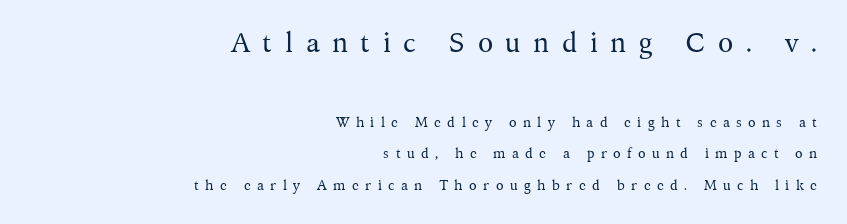
Spacing verdict: proportional, widths tailored to each character. Letters rest on an invisible, unmarked baseline. Compare the two chunks: the upper has the greater cap height. Classification — serif. A typesetter would call this leading open, well beyond the default.
